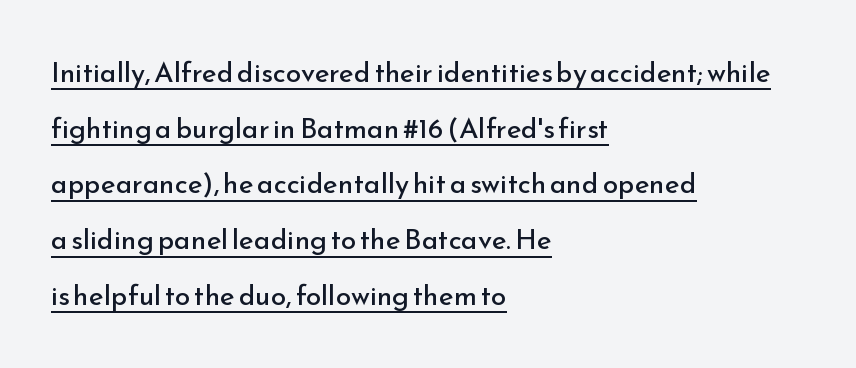
Q: Is the text bold? A: No.
Q: Is the text italic (slanted)? A: No, it is upright.
Q: Is the typeface a serif or a sans-serif typeface? A: Sans-serif.
Q: Is the text underlined? A: Yes.
Q: How is the paragraph aligned? A: Left-aligned.
Q: Is the spacing between letters normal or unusually wide? A: Normal.
Q: Is the spacing between lines tight, normal or loose? A: Loose.
Q: Width (condensed, normal, or wide)? A: Normal.
Q: Stroke contrast? A: Low.
Q: x-height? A: Small.
Q: Monospaced? A: No.
